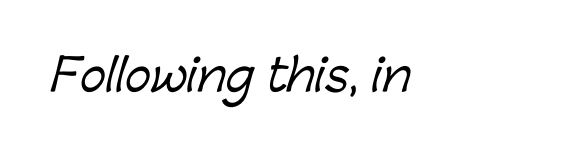
Letters rest on an invisible, unmarked baseline. The characters display no serif detailing; their extremities are plain. Look at the tracking — it's just the regular setting, nothing added. The letters advance in unequal steps, a hallmark of proportional type.
